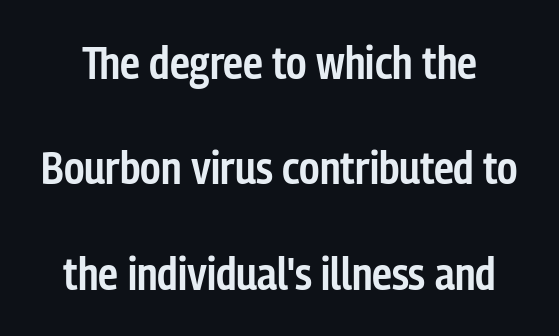
{"serif": "no", "italic": "no", "bold": "semi", "weight": "semibold", "width": "condensed", "stroke_contrast": "low", "x_height": "medium", "monospaced": "no", "underline": "no", "line_spacing": "loose", "line_spacing_ratio": 2.34, "letter_spacing": "normal", "letter_spacing_em": 0.0, "glyph_px": 45}
